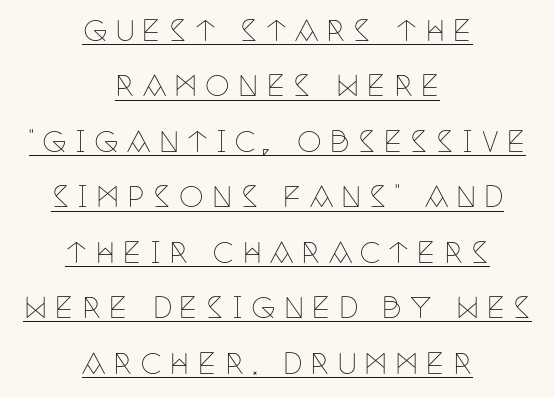
The image shows 28 px thin, condensed serif type, upright; set centered, loose line spacing (1.98x), unusually wide letter spacing (+0.28 em), underlined; low stroke contrast and a large x-height.
